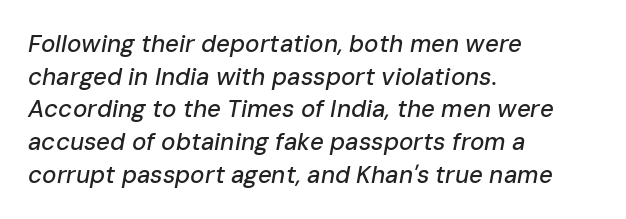
The image shows 24 px text type, italic (leaning right); set left-aligned, normal line spacing (1.36x), normal letter spacing, not underlined.
